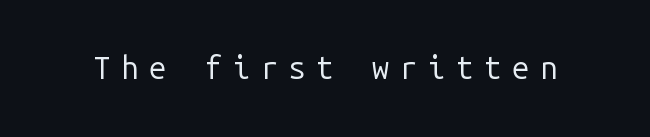
Q: Is the text bold? A: No.
Q: Is the text italic (slanted)? A: No, it is upright.
Q: Is the typeface a serif or a sans-serif typeface? A: Sans-serif.
Q: Is the text underlined? A: No.
Q: Is the spacing between letters normal or unusually wide? A: Unusually wide.
Q: Width (condensed, normal, or wide)? A: Normal.
Q: Stroke contrast? A: Low.
Q: x-height? A: Medium.
Q: Monospaced? A: Yes.
